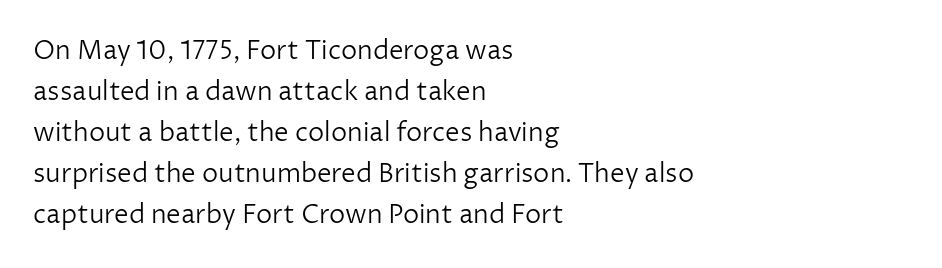
Q: Is the text bold? A: No.
Q: Is the text italic (slanted)? A: No, it is upright.
Q: Is the text underlined? A: No.
Q: How is the paragraph aligned? A: Left-aligned.
Q: Is the spacing between letters normal or unusually wide? A: Normal.
Q: Is the spacing between lines tight, normal or loose? A: Normal.
